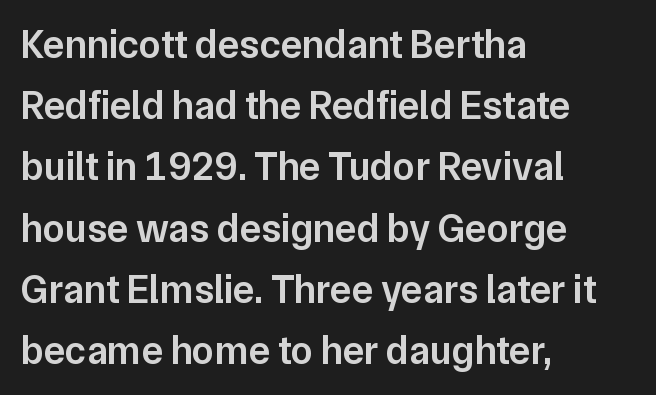
Leftover space on each line is placed entirely after the last word. The zone under the glyphs is completely vacant. What kind of face is this? One without serifs — a sans. Posture: upright roman.
